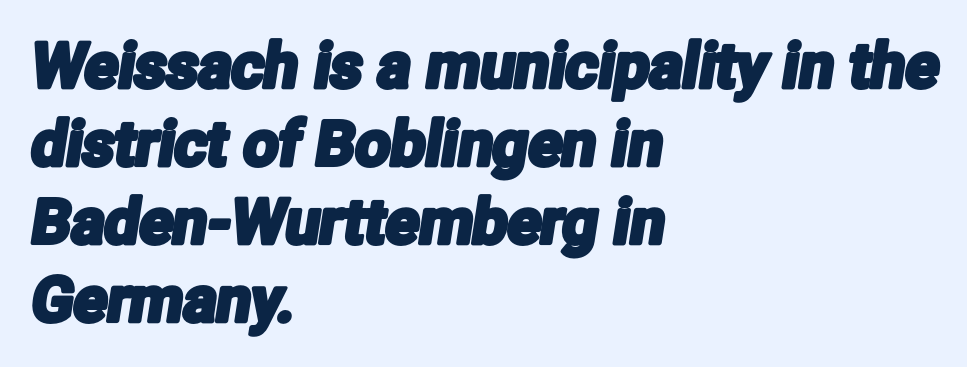
Q: Is the typeface a serif or a sans-serif typeface? A: Sans-serif.
Q: Is the text underlined? A: No.
Q: How is the paragraph aligned? A: Left-aligned.
Q: Is the spacing between letters normal or unusually wide? A: Normal.
Q: Is the spacing between lines tight, normal or loose? A: Normal.
Q: Width (condensed, normal, or wide)? A: Condensed.
Q: Stroke contrast? A: Low.
Q: x-height? A: Medium.
Q: Monospaced? A: No.
